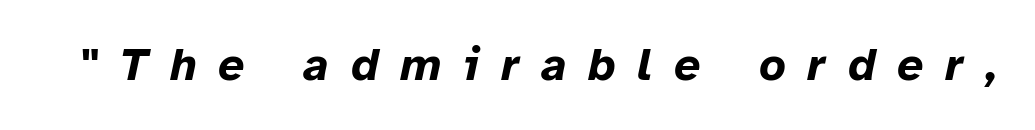
{"italic": "yes", "lean": "right", "slant_degrees": 12, "bold": "yes", "weight": "bold", "width": "normal", "stroke_contrast": "low", "x_height": "medium", "monospaced": "no", "underline": "no", "letter_spacing": "wide", "letter_spacing_em": 0.48, "glyph_px": 46}
